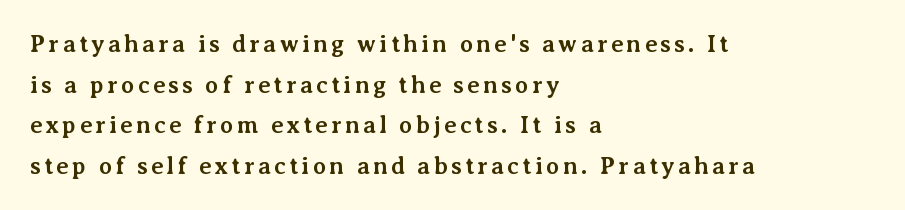
The image shows 24 px bold type, upright; set left-aligned, normal line spacing (1.69x), not underlined.
